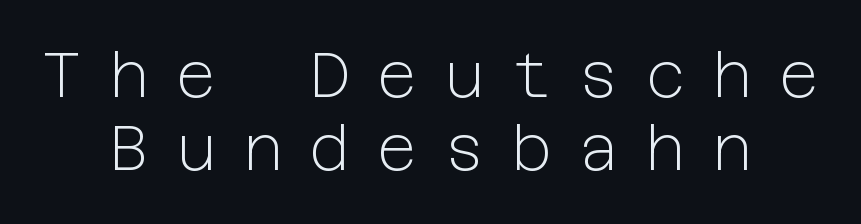
The glyphs in this specimen are sans serif. Glyph-to-glyph distance is far greater than everyday printed text. The text block is weighted toward neither margin, spreading evenly from the middle. Tall strokes in this sample are plumb rather than angled. This rendering features lettering with no underline.
